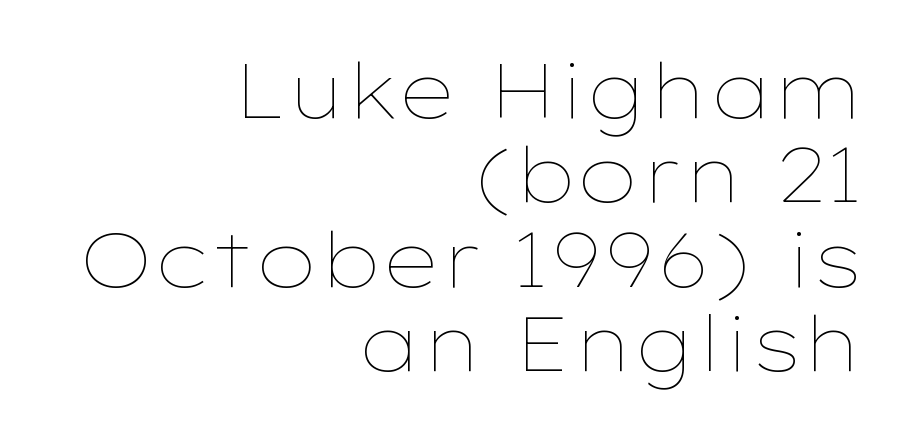
Q: Is the text bold? A: No.
Q: Is the text italic (slanted)? A: No, it is upright.
Q: Is the text underlined? A: No.
Q: How is the paragraph aligned? A: Right-aligned.
Q: Is the spacing between letters normal or unusually wide? A: Normal.
Q: Is the spacing between lines tight, normal or loose? A: Tight.
Q: Width (condensed, normal, or wide)? A: Wide.
Q: Stroke contrast? A: Low.
Q: x-height? A: Medium.
Q: Monospaced? A: No.
